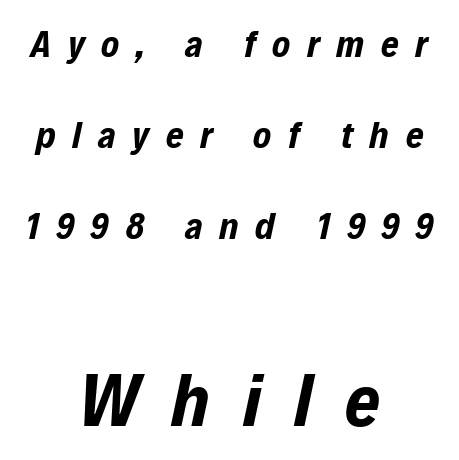
Q: Is the text bold? A: Yes.
Q: Is the text italic (slanted)? A: Yes, it leans right by about 12 degrees.
Q: Is the text underlined? A: No.
Q: How is the paragraph aligned? A: Centered.
Q: Is the spacing between letters normal or unusually wide? A: Unusually wide.
Q: Is the spacing between lines tight, normal or loose? A: Loose.
Q: Which block of text is set in a larger size, the first (top) or the second (bottom)? A: The second (bottom) one.
Q: Width (condensed, normal, or wide)? A: Condensed.
Q: Stroke contrast? A: Low.
Q: x-height? A: Medium.
Q: Monospaced? A: No.
